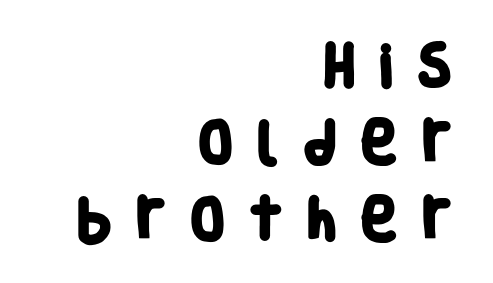
The image shows 47 px heavy, condensed sans-serif type; set right-aligned, normal line spacing (1.64x), unusually wide letter spacing (+0.47 em), not underlined; low stroke contrast and a large x-height.
